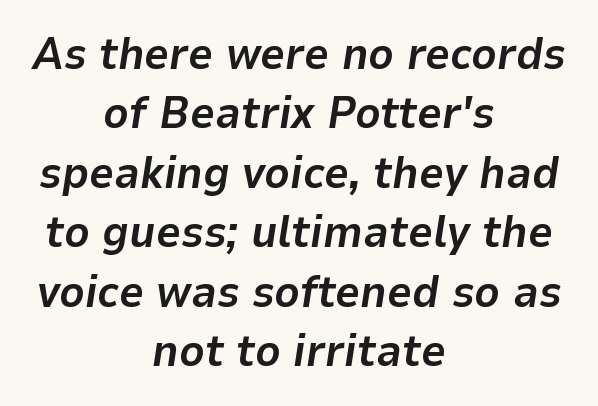
Letters rest on an invisible, unmarked baseline. Does the weight exceed regular? Yes, all the way to bold. Looks like regular typesetting: each glyph gets only the width it needs. This block has exactly the height ordinary leading produces. The specimen reads as italic at a glance.
